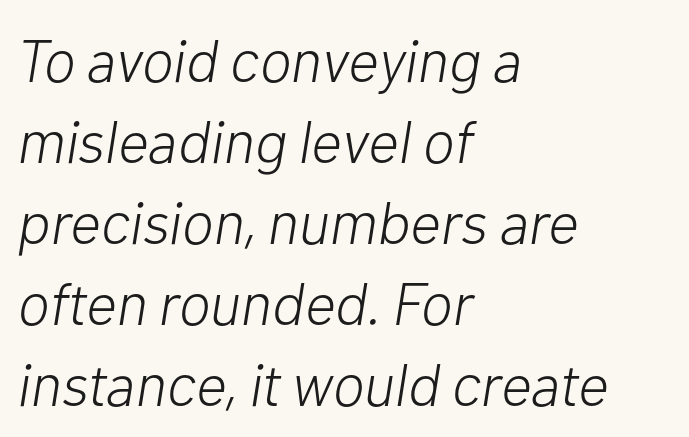
Q: Is the text bold? A: No.
Q: Is the text italic (slanted)? A: Yes, it leans right by about 10 degrees.
Q: Is the text underlined? A: No.
Q: How is the paragraph aligned? A: Left-aligned.
Q: Is the spacing between letters normal or unusually wide? A: Normal.
Q: Is the spacing between lines tight, normal or loose? A: Normal.
Q: Width (condensed, normal, or wide)? A: Normal.
Q: Stroke contrast? A: Low.
Q: x-height? A: Medium.
Q: Monospaced? A: No.
